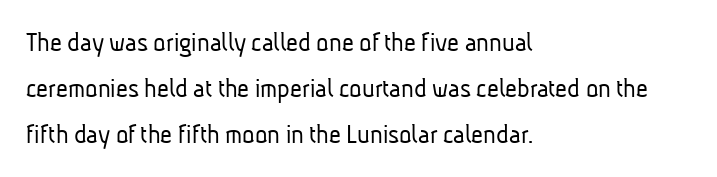
Q: Is the text bold? A: No.
Q: Is the typeface a serif or a sans-serif typeface? A: Sans-serif.
Q: Is the text underlined? A: No.
Q: How is the paragraph aligned? A: Left-aligned.
Q: Is the spacing between letters normal or unusually wide? A: Normal.
Q: Is the spacing between lines tight, normal or loose? A: Normal.
Q: Width (condensed, normal, or wide)? A: Condensed.
Q: Stroke contrast? A: Low.
Q: x-height? A: Medium.
Q: Monospaced? A: No.
